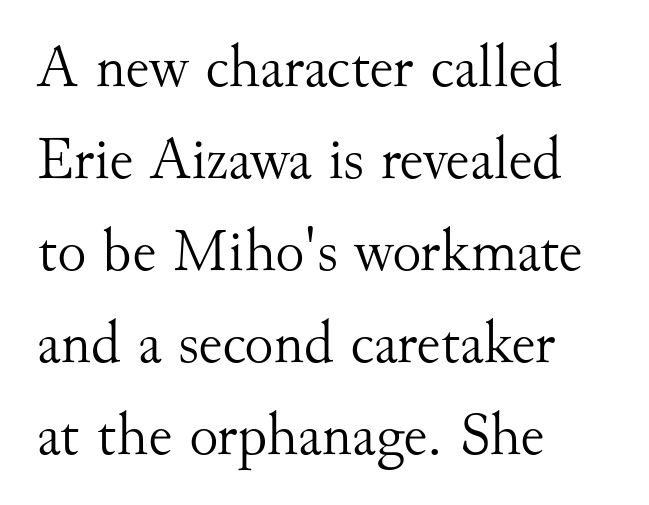
The image shows 61 px light serif type, upright; set left-aligned, normal line spacing (1.51x), normal letter spacing, not underlined; medium stroke contrast and a small x-height.
